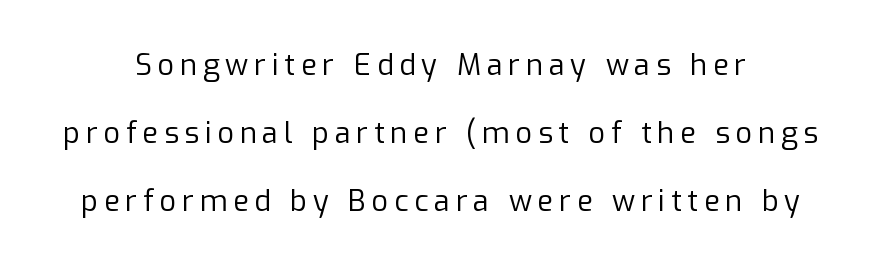
Does the lettering tilt? It doesn't — this is upright. Is the stroke heavy? The answer is a plain regular-or-lighter. Do the characters align in a grid? No, the font is proportional. I'd call this a sans setting — the letters go barefoot. Only glyphs here, with clear space below each row. The designer dialed line spacing up above the default.
